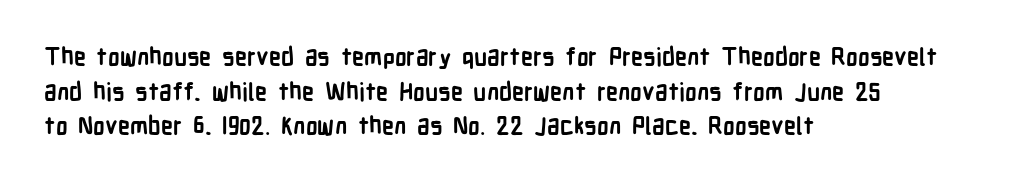
{"italic": "no", "bold": "yes", "underline": "no", "align": "left", "line_spacing": "normal", "line_spacing_ratio": 1.44, "letter_spacing": "normal", "letter_spacing_em": 0.0, "glyph_px": 24}
